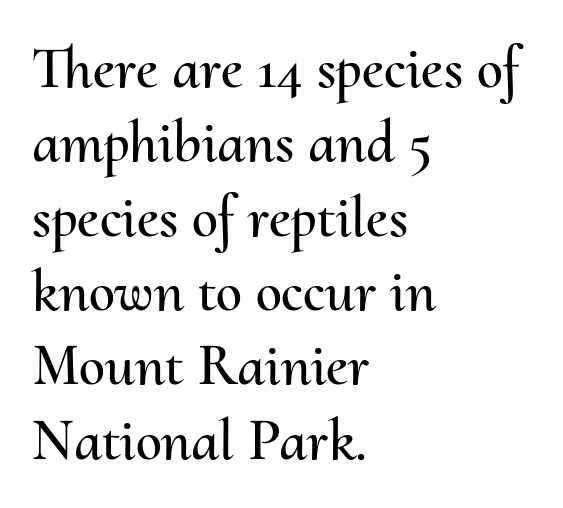
The image shows 59 px text type, upright; set left-aligned, normal line spacing (1.26x), normal letter spacing, not underlined; medium stroke contrast and a small x-height.
